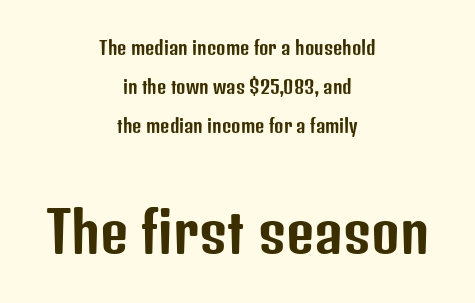
You could fit nearly another row in the gap between these rows. Type style note: lacks serifs. You get the small type first, then a jump to larger type. Any mark beneath the type? The region is blank.
